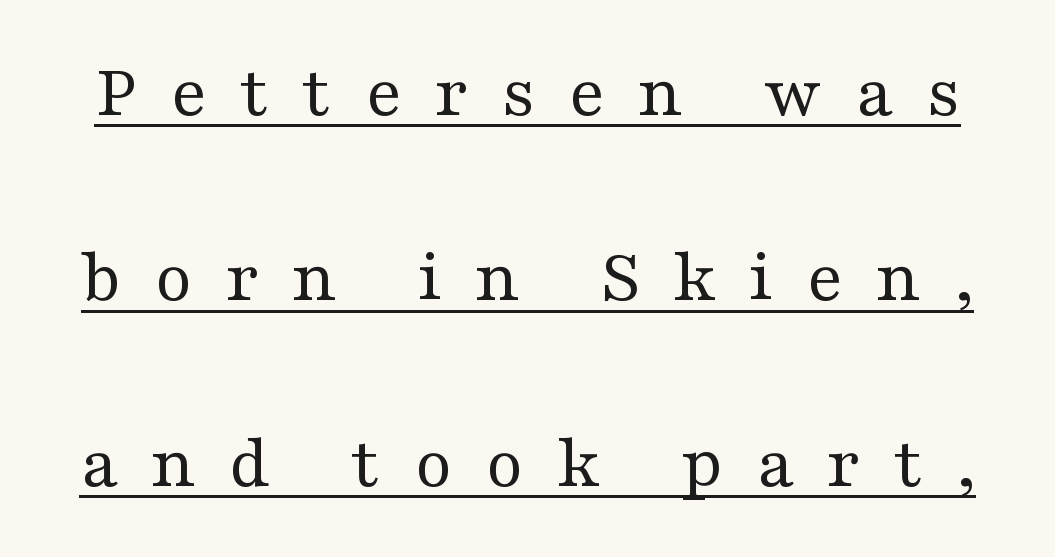
Q: Is the text bold? A: No.
Q: Is the text italic (slanted)? A: No, it is upright.
Q: Is the typeface a serif or a sans-serif typeface? A: Serif.
Q: Is the text underlined? A: Yes.
Q: Is the spacing between letters normal or unusually wide? A: Unusually wide.
Q: Is the spacing between lines tight, normal or loose? A: Loose.
Q: Width (condensed, normal, or wide)? A: Wide.
Q: Stroke contrast? A: Medium.
Q: x-height? A: Medium.
Q: Monospaced? A: No.
